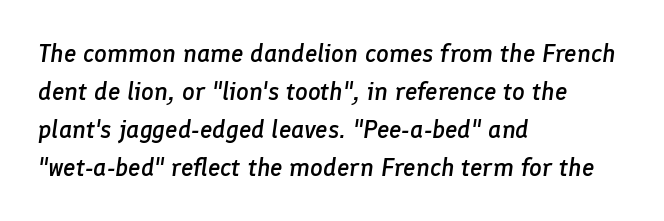
{"italic": "yes", "lean": "right", "slant_degrees": 8, "bold": "semi", "underline": "no", "align": "left", "line_spacing": "normal", "line_spacing_ratio": 1.52, "letter_spacing": "normal", "letter_spacing_em": 0.0, "glyph_px": 25}
